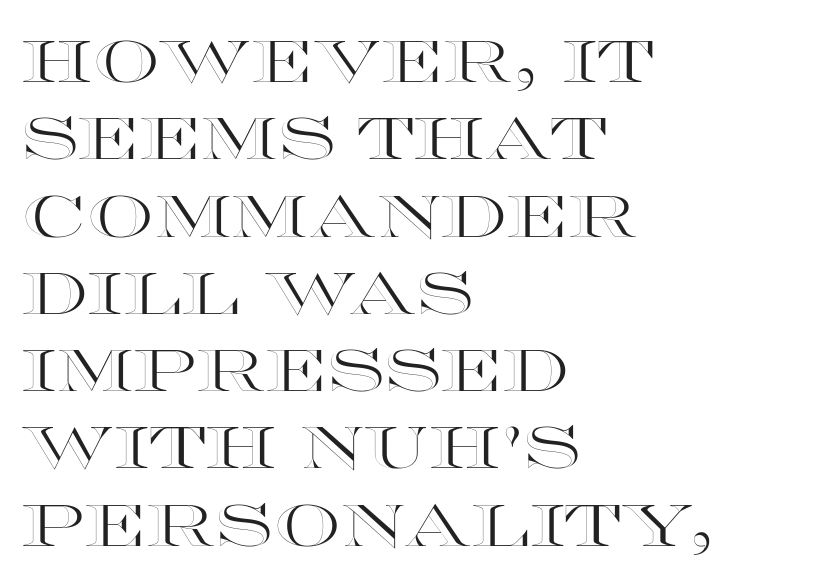
{"italic": "no", "width": "wide", "x_height": "large", "monospaced": "no", "underline": "no", "align": "left", "line_spacing": "normal", "line_spacing_ratio": 1.31, "letter_spacing": "normal", "letter_spacing_em": 0.0, "glyph_px": 59}
